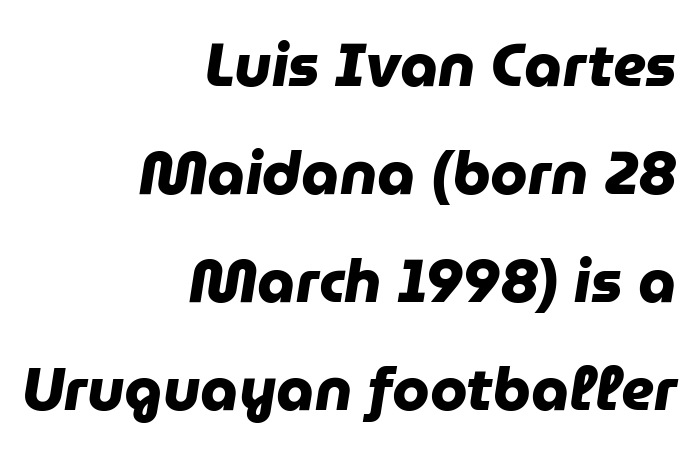
Check the space under the baseline: it is left empty. Set as a true bold cut, around the 700 mark. These lines are composed in type without serifs. The text block is weighted toward the right margin, trailing off unevenly leftward.
